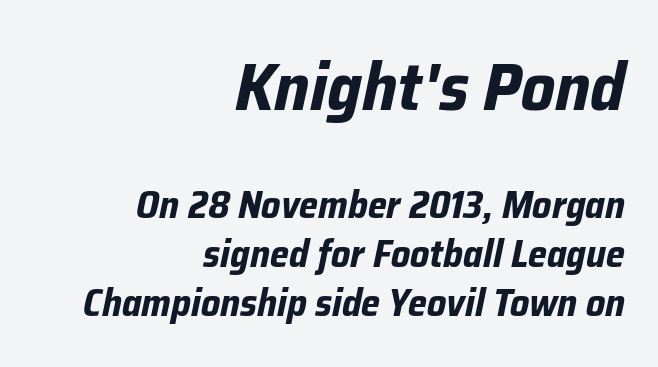
The image shows 67 px bold type, italic (leaning right); set right-aligned, normal line spacing (1.3x), normal letter spacing, not underlined; the first (top) block is 1.76x larger; low stroke contrast and a medium x-height.
